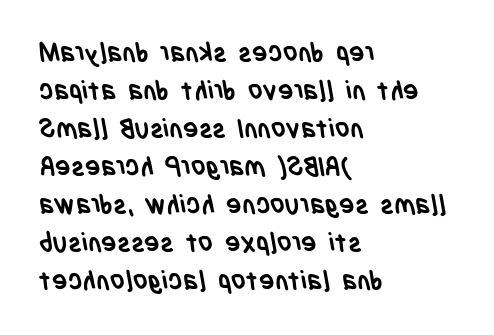
The image shows 26 px bold type; set left-aligned, normal line spacing (1.46x), normal letter spacing, not underlined.
